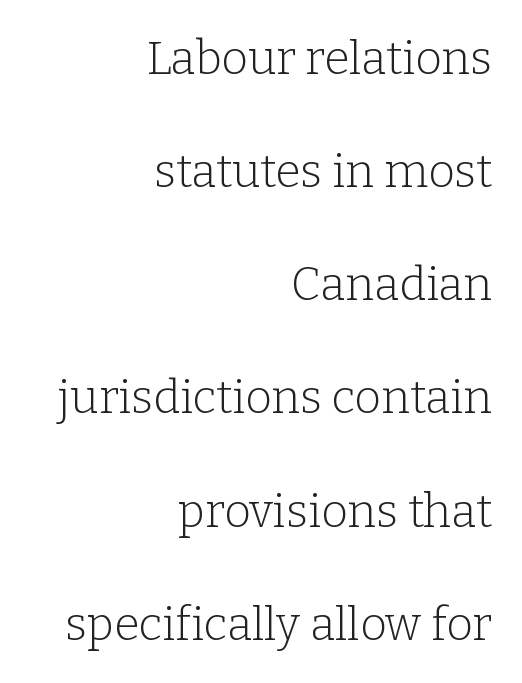
The image shows 46 px light serif type, upright; set right-aligned, loose line spacing (2.46x), normal letter spacing, not underlined; low stroke contrast and a medium x-height.
